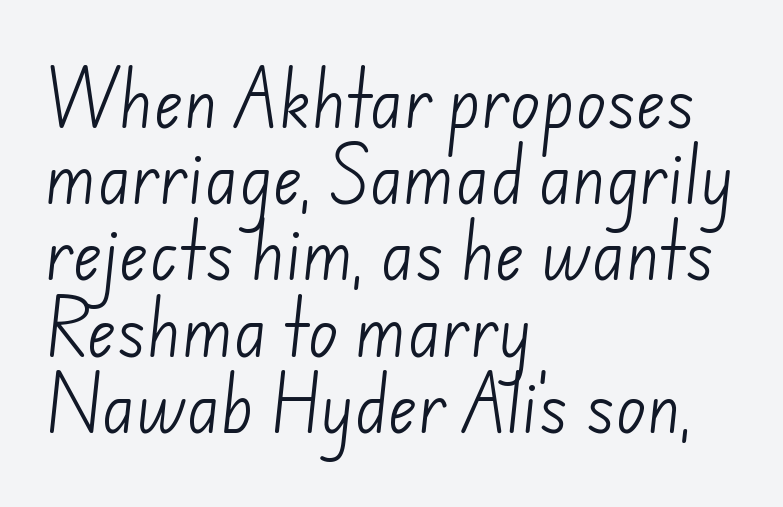
Q: Is the text bold? A: No.
Q: Is the typeface a serif or a sans-serif typeface? A: Sans-serif.
Q: Is the text underlined? A: No.
Q: How is the paragraph aligned? A: Left-aligned.
Q: Is the spacing between letters normal or unusually wide? A: Normal.
Q: Width (condensed, normal, or wide)? A: Normal.
Q: Stroke contrast? A: Low.
Q: x-height? A: Small.
Q: Monospaced? A: No.
